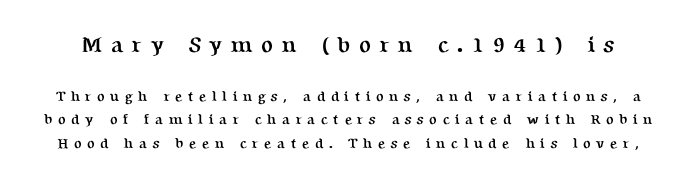
The image shows 22 px bold type, upright; set normal line spacing (1.69x), unusually wide letter spacing (+0.38 em), not underlined; the first (top) block is 1.57x larger.
